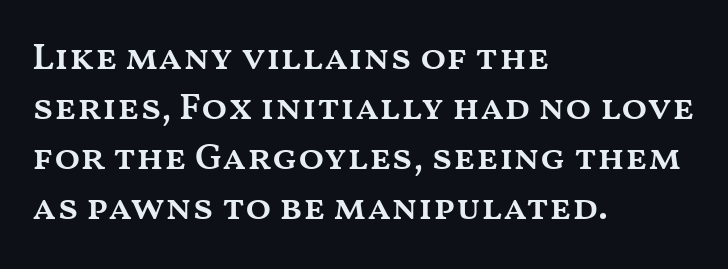
{"italic": "no", "bold": "semi", "weight": "semibold", "width": "wide", "stroke_contrast": "medium", "x_height": "medium", "monospaced": "no", "underline": "no", "align": "left", "line_spacing": "normal", "line_spacing_ratio": 1.32, "letter_spacing": "normal", "letter_spacing_em": 0.0, "glyph_px": 38}
